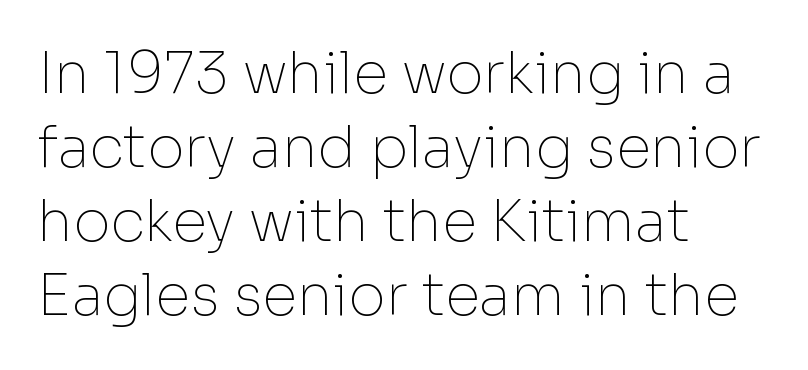
{"serif": "no", "italic": "no", "bold": "no", "weight": "thin", "width": "normal", "stroke_contrast": "low", "x_height": "medium", "monospaced": "no", "underline": "no", "align": "left", "line_spacing": "normal", "line_spacing_ratio": 1.3, "letter_spacing": "normal", "letter_spacing_em": 0.0, "glyph_px": 57}
